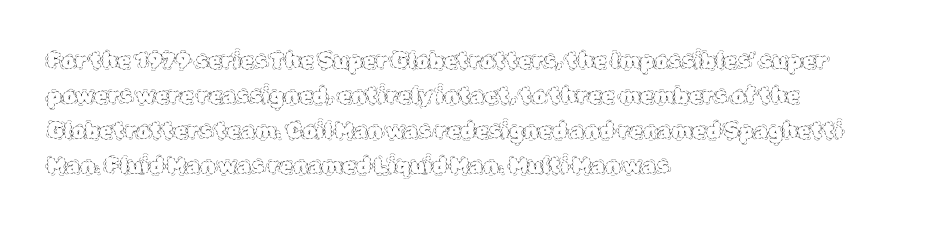
Q: Is the text bold? A: No.
Q: Is the text italic (slanted)? A: No, it is upright.
Q: Is the text underlined? A: No.
Q: How is the paragraph aligned? A: Left-aligned.
Q: Is the spacing between letters normal or unusually wide? A: Normal.
Q: Is the spacing between lines tight, normal or loose? A: Normal.
